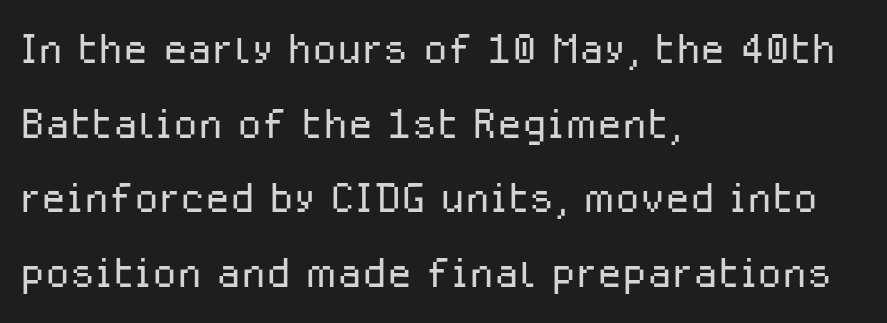
Q: Is the text bold? A: No.
Q: Is the text italic (slanted)? A: No, it is upright.
Q: Is the typeface a serif or a sans-serif typeface? A: Sans-serif.
Q: Is the text underlined? A: No.
Q: How is the paragraph aligned? A: Left-aligned.
Q: Is the spacing between letters normal or unusually wide? A: Normal.
Q: Is the spacing between lines tight, normal or loose? A: Normal.
Q: Width (condensed, normal, or wide)? A: Normal.
Q: Stroke contrast? A: Low.
Q: x-height? A: Medium.
Q: Monospaced? A: No.
